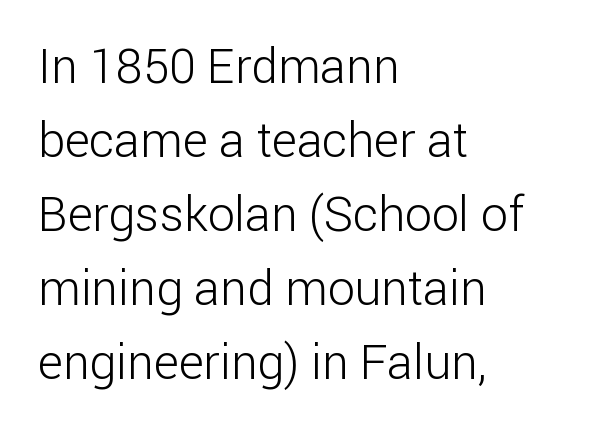
Reading down the column, the eye jumps a familiar distance to each next line. Are there feet on the stems? There aren't — it's a sans. In CSS terms this would be text-align: left. Think of a printed novel: that variable character pitch is what you see here. When letters stand straight like this, we call the style roman or upright.
